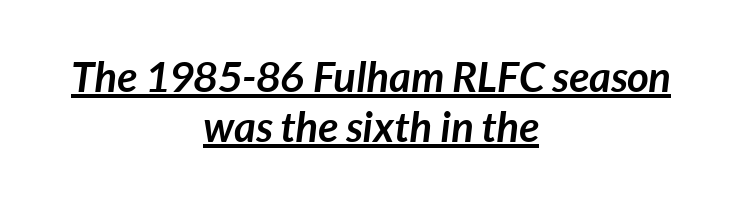
Q: Is the text bold? A: Yes.
Q: Is the text italic (slanted)? A: Yes, it leans right by about 7 degrees.
Q: Is the text underlined? A: Yes.
Q: How is the paragraph aligned? A: Centered.
Q: Is the spacing between letters normal or unusually wide? A: Normal.
Q: Width (condensed, normal, or wide)? A: Normal.
Q: Stroke contrast? A: Low.
Q: x-height? A: Medium.
Q: Monospaced? A: No.
